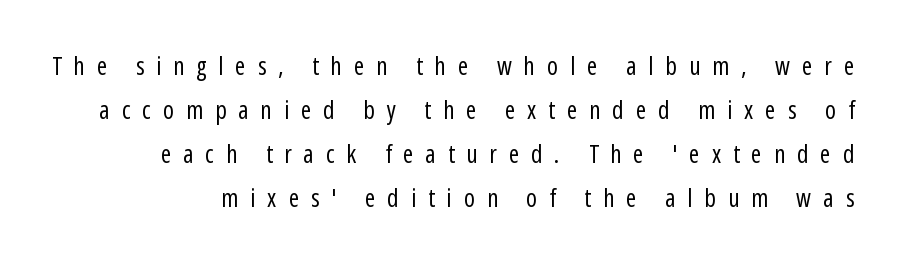
{"italic": "no", "bold": "no", "underline": "no", "line_spacing_ratio": 1.76, "letter_spacing": "wide", "letter_spacing_em": 0.48, "glyph_px": 25}
